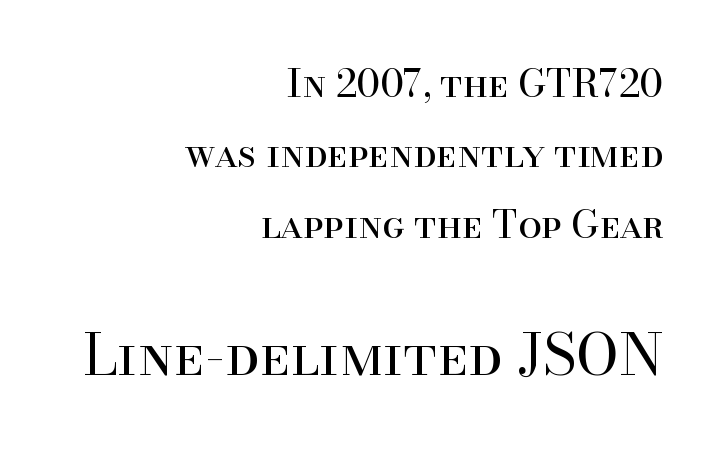
{"serif": "yes", "italic": "no", "bold": "no", "weight": "regular", "width": "normal", "stroke_contrast": "high", "x_height": "small", "monospaced": "no", "underline": "no", "align": "right", "line_spacing_ratio": 1.85, "letter_spacing": "normal", "letter_spacing_em": 0.0, "larger_block": "second", "size_ratio": 1.5, "glyph_px": 57}
